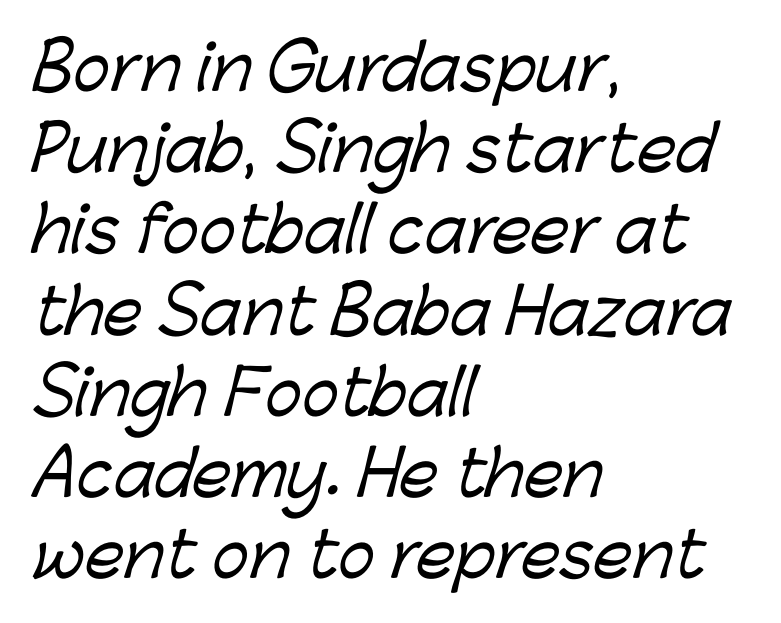
The space directly below the letters is spotless. Every row of glyphs begins at an identical x-position on the left. The passage shown is typeset with a sans-serif family. The rendering uses natural spacing where letterforms have individual widths. The leading is moderate, giving the passage an even texture.
